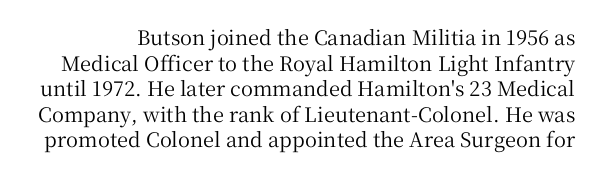
Q: Is the text italic (slanted)? A: No, it is upright.
Q: Is the text underlined? A: No.
Q: Is the spacing between letters normal or unusually wide? A: Normal.
Q: Is the spacing between lines tight, normal or loose? A: Normal.
